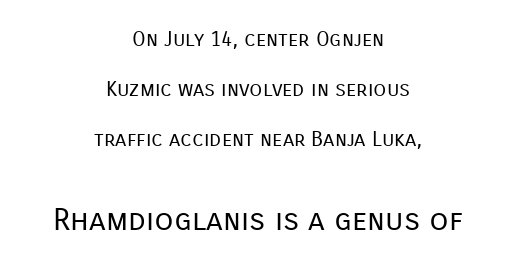
Q: Is the text bold? A: No.
Q: Is the text italic (slanted)? A: No, it is upright.
Q: Is the typeface a serif or a sans-serif typeface? A: Sans-serif.
Q: Is the text underlined? A: No.
Q: How is the paragraph aligned? A: Centered.
Q: Is the spacing between letters normal or unusually wide? A: Normal.
Q: Is the spacing between lines tight, normal or loose? A: Loose.
Q: Which block of text is set in a larger size, the first (top) or the second (bottom)? A: The second (bottom) one.
Q: Width (condensed, normal, or wide)? A: Normal.
Q: Stroke contrast? A: Low.
Q: x-height? A: Medium.
Q: Monospaced? A: No.
